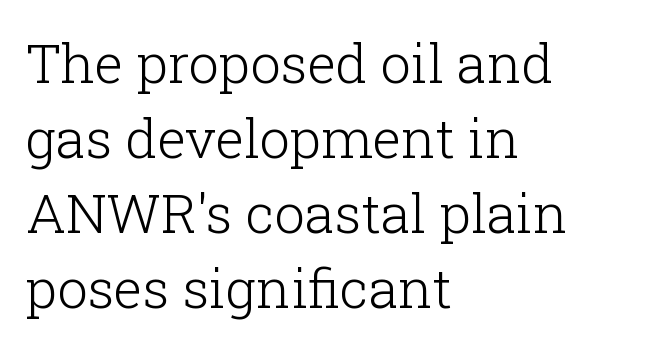
Q: Is the text bold? A: No.
Q: Is the text italic (slanted)? A: No, it is upright.
Q: Is the typeface a serif or a sans-serif typeface? A: Serif.
Q: Is the text underlined? A: No.
Q: How is the paragraph aligned? A: Left-aligned.
Q: Is the spacing between letters normal or unusually wide? A: Normal.
Q: Is the spacing between lines tight, normal or loose? A: Normal.
Q: Width (condensed, normal, or wide)? A: Normal.
Q: Stroke contrast? A: Low.
Q: x-height? A: Medium.
Q: Monospaced? A: No.
